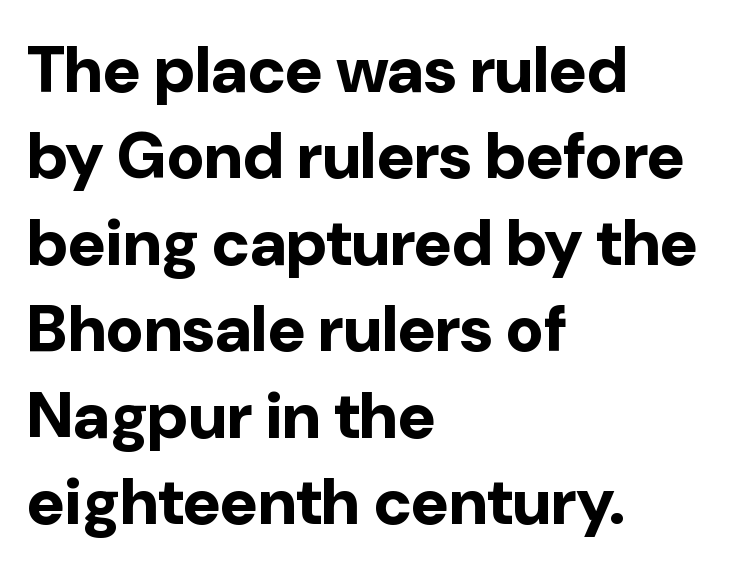
{"serif": "no", "italic": "no", "bold": "yes", "weight": "bold", "width": "normal", "stroke_contrast": "low", "x_height": "medium", "monospaced": "no", "underline": "no", "align": "left", "line_spacing": "normal", "line_spacing_ratio": 1.33, "letter_spacing": "normal", "letter_spacing_em": 0.0, "glyph_px": 65}
